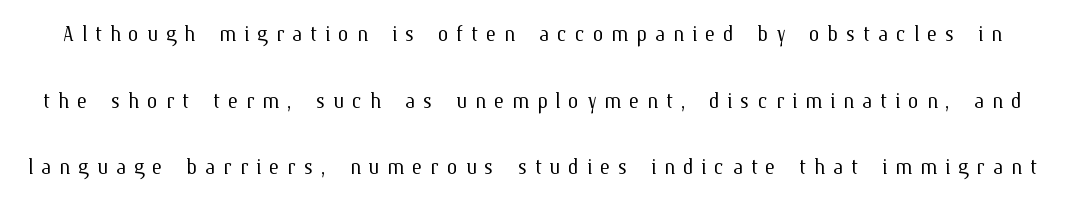
Q: Is the text bold? A: No.
Q: Is the text italic (slanted)? A: No, it is upright.
Q: Is the text underlined? A: No.
Q: Is the spacing between letters normal or unusually wide? A: Unusually wide.
Q: Is the spacing between lines tight, normal or loose? A: Loose.
